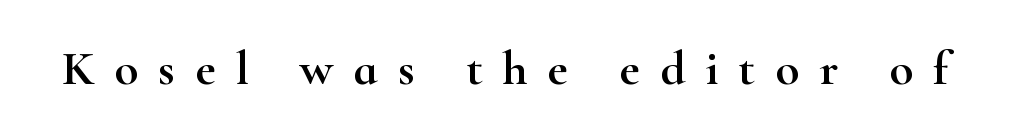
{"serif": "yes", "italic": "no", "width": "wide", "stroke_contrast": "high", "x_height": "small", "monospaced": "no", "underline": "no", "letter_spacing": "wide", "letter_spacing_em": 0.41, "glyph_px": 49}
